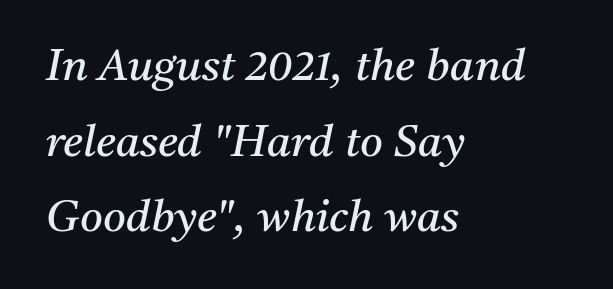
{"serif": "yes", "italic": "yes", "lean": "right", "slant_degrees": 11, "bold": "no", "weight": "regular", "width": "normal", "stroke_contrast": "medium", "x_height": "medium", "monospaced": "no", "underline": "no", "align": "left", "line_spacing_ratio": 1.72, "letter_spacing": "normal", "letter_spacing_em": 0.0, "glyph_px": 44}
